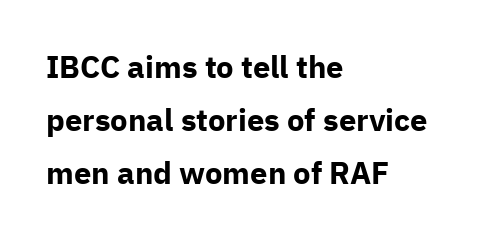
The image shows 31 px bold sans-serif type, upright; set left-aligned, line spacing 1.71x, normal letter spacing, not underlined; low stroke contrast and a medium x-height.
